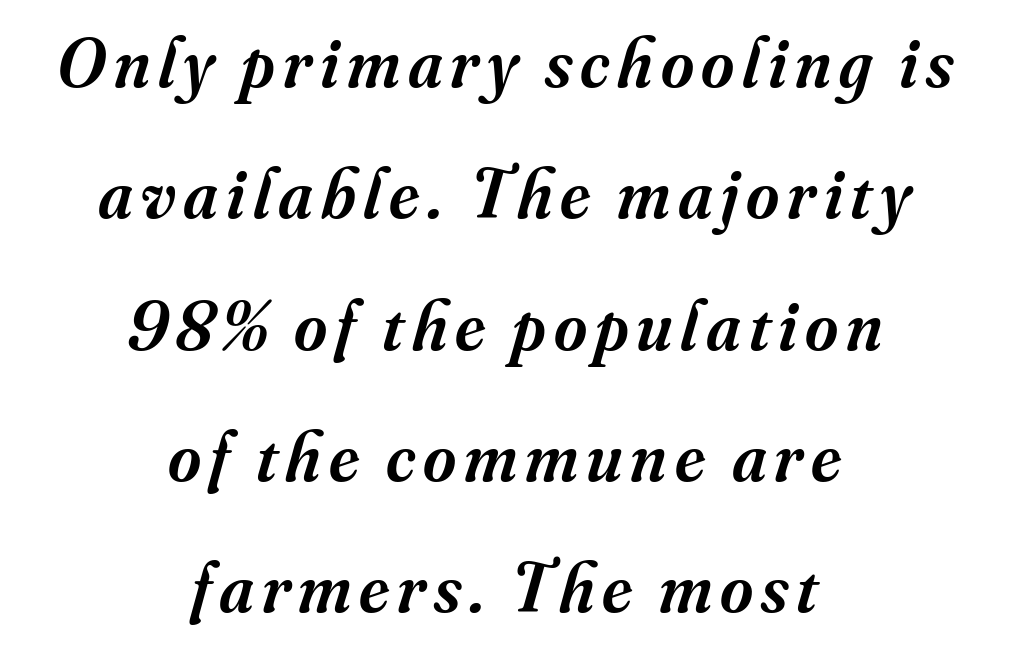
Line starts and ends both wander, symmetrically. These lines are rendered in a variable-pitch font. The space beneath each line is pristine and unruled. Would a proofreader flag this as italicized? Yes.
